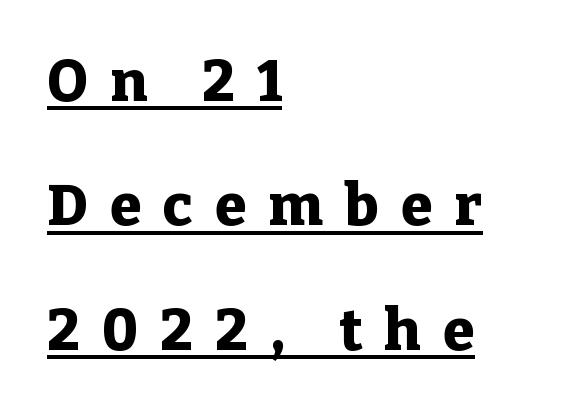
The rendered words wear a rule along their underside. Students, observe: this is what heavily led, spacious text looks like. The compositor pushed each line to the left boundary. This sample uses a serif face.
